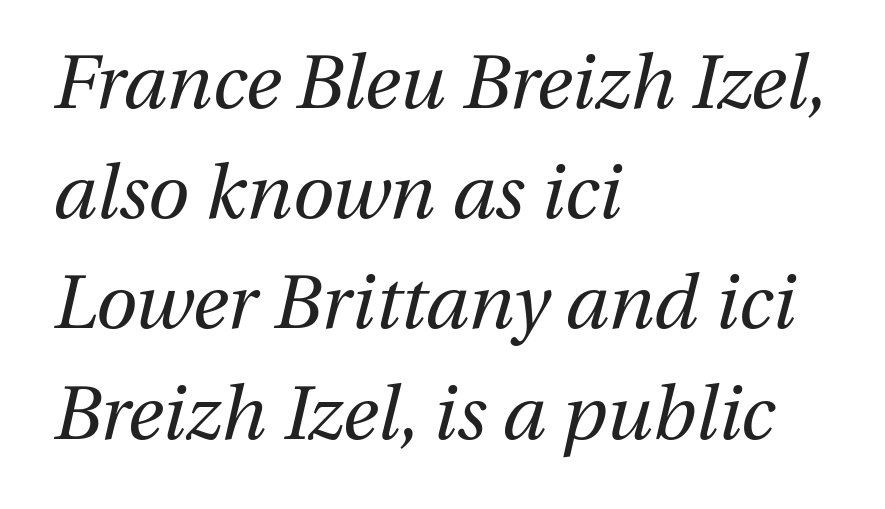
Plain, unruled lines of type. The lines are quadded left. Is this a fixed-width face? No — the glyphs have proportional, varying widths. Stem width sits at or under what a default text font uses. Standard letterfit; no display-style spreading of the glyphs.
